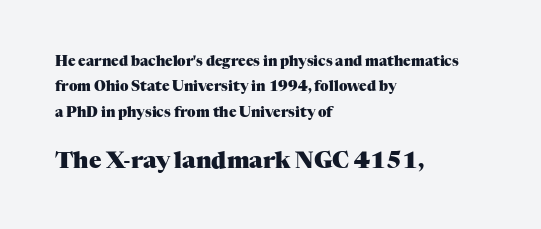
The image shows 23 px bold type, upright; set left-aligned, line spacing 1.82x, normal letter spacing, not underlined; the second (bottom) block is 1.64x larger.
